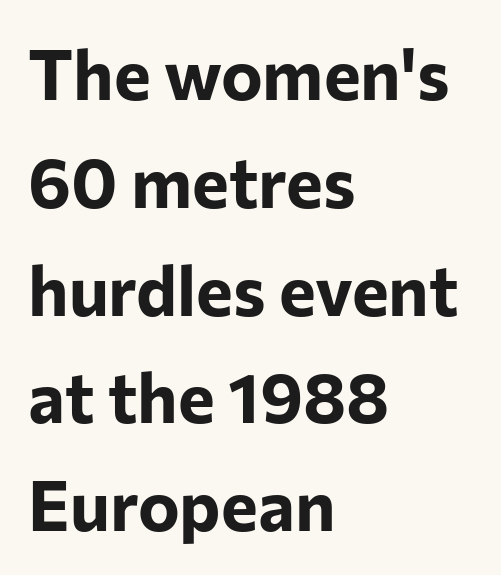
Q: Is the text bold? A: Yes.
Q: Is the text italic (slanted)? A: No, it is upright.
Q: Is the typeface a serif or a sans-serif typeface? A: Sans-serif.
Q: Is the text underlined? A: No.
Q: How is the paragraph aligned? A: Left-aligned.
Q: Is the spacing between letters normal or unusually wide? A: Normal.
Q: Is the spacing between lines tight, normal or loose? A: Normal.
Q: Width (condensed, normal, or wide)? A: Normal.
Q: Stroke contrast? A: Low.
Q: x-height? A: Medium.
Q: Monospaced? A: No.
